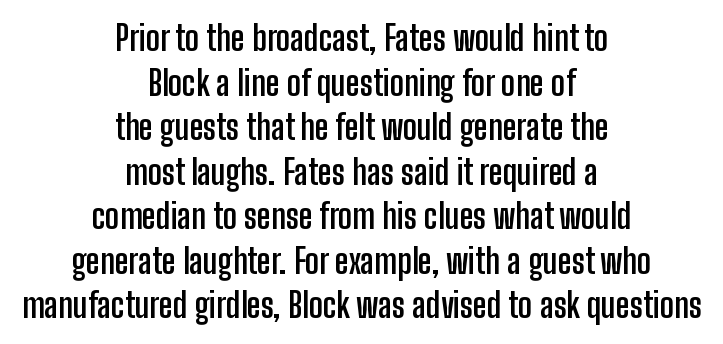
The image shows 34 px semibold, condensed sans-serif type, upright; set centered, normal line spacing (1.31x), normal letter spacing, not underlined; low stroke contrast and a medium x-height.
